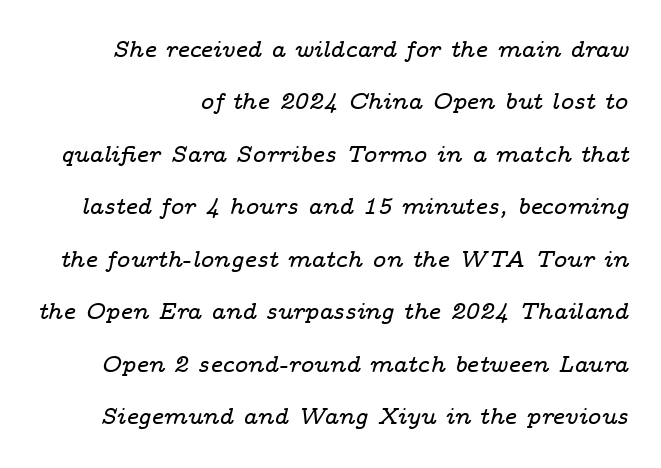
The image shows 23 px text type, italic (leaning right); set loose line spacing (2.28x), normal letter spacing, not underlined.
